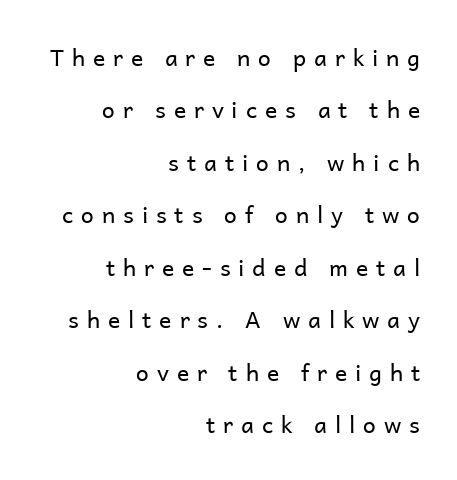
Q: Is the text bold? A: No.
Q: Is the text italic (slanted)? A: No, it is upright.
Q: Is the text underlined? A: No.
Q: How is the paragraph aligned? A: Right-aligned.
Q: Is the spacing between letters normal or unusually wide? A: Unusually wide.
Q: Is the spacing between lines tight, normal or loose? A: Loose.
